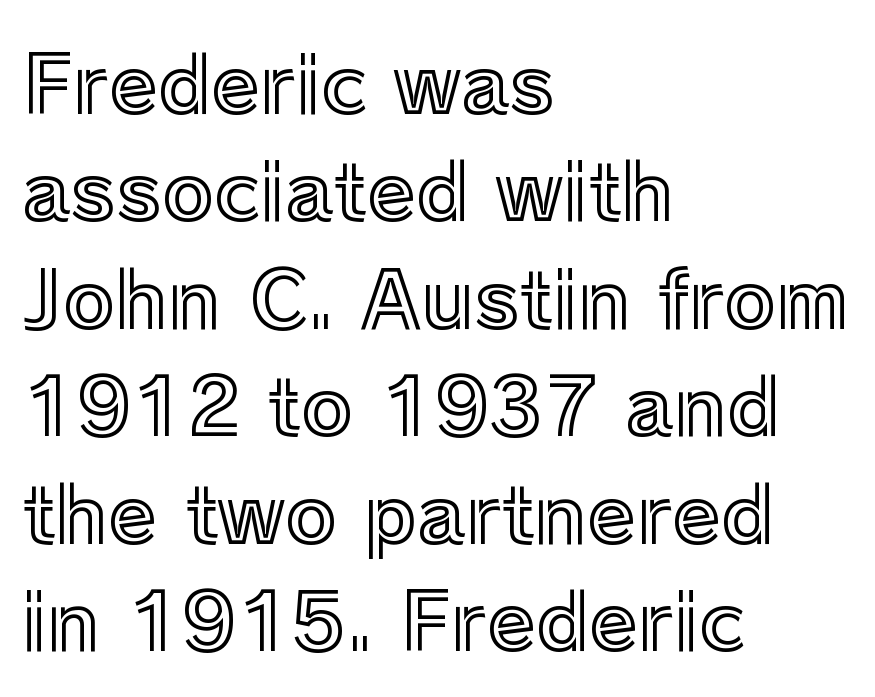
Q: Is the text italic (slanted)? A: No, it is upright.
Q: Is the text underlined? A: No.
Q: How is the paragraph aligned? A: Left-aligned.
Q: Is the spacing between letters normal or unusually wide? A: Normal.
Q: Is the spacing between lines tight, normal or loose? A: Normal.
Q: Width (condensed, normal, or wide)? A: Normal.
Q: x-height? A: Medium.
Q: Monospaced? A: No.
